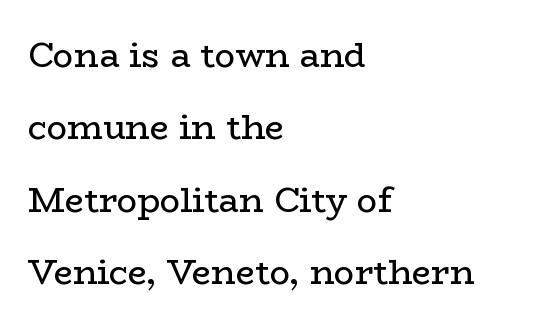
The image shows 34 px regular-weight, wide serif type, upright; set left-aligned, loose line spacing (2.13x), normal letter spacing, not underlined; low stroke contrast and a medium x-height.
